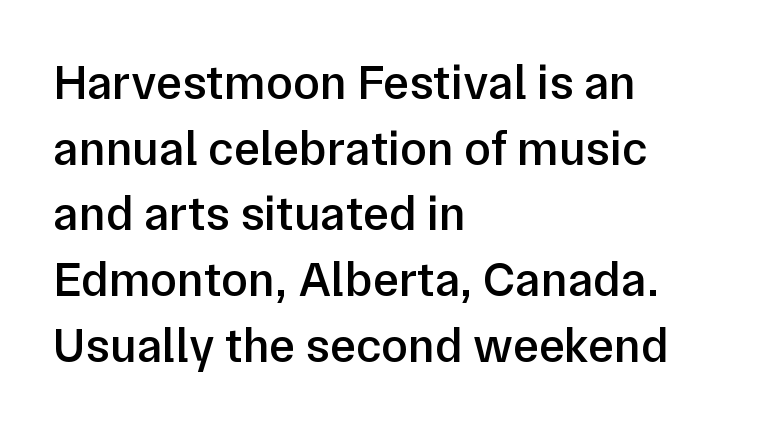
{"serif": "no", "italic": "no", "bold": "semi", "weight": "semibold", "width": "normal", "stroke_contrast": "low", "x_height": "medium", "monospaced": "no", "underline": "no", "align": "left", "line_spacing": "normal", "line_spacing_ratio": 1.34, "letter_spacing": "normal", "letter_spacing_em": 0.0, "glyph_px": 49}
